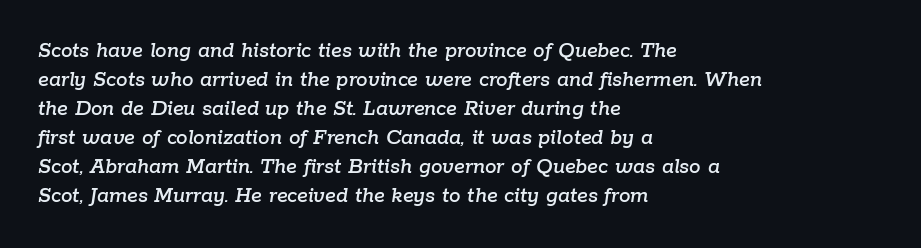
Type without underlining. How would I describe the line gaps? Plain and ordinary. Caption: standard tracking, unaltered. Quick note: italic.
